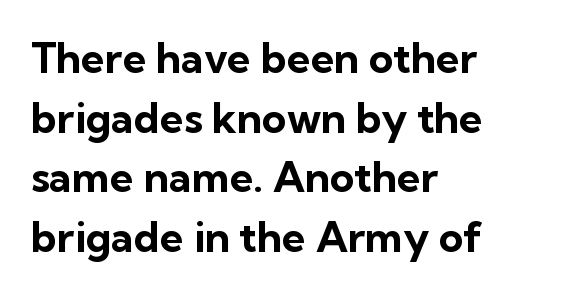
Q: Is the text bold? A: Yes.
Q: Is the text italic (slanted)? A: No, it is upright.
Q: Is the typeface a serif or a sans-serif typeface? A: Sans-serif.
Q: Is the text underlined? A: No.
Q: How is the paragraph aligned? A: Left-aligned.
Q: Is the spacing between letters normal or unusually wide? A: Normal.
Q: Is the spacing between lines tight, normal or loose? A: Normal.
Q: Width (condensed, normal, or wide)? A: Normal.
Q: Stroke contrast? A: Low.
Q: x-height? A: Medium.
Q: Monospaced? A: No.
